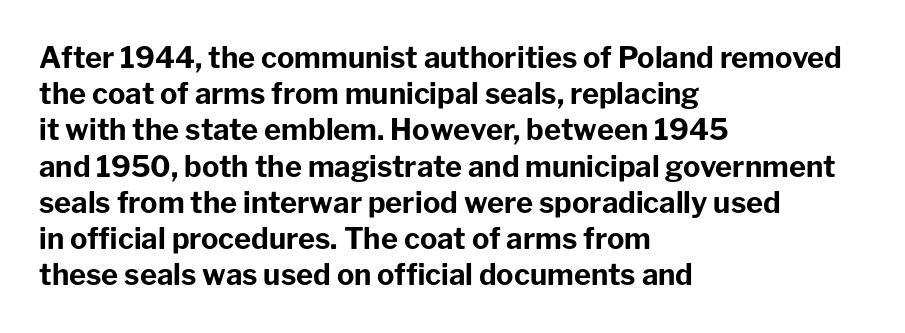
{"serif": "no", "italic": "no", "bold": "yes", "weight": "bold", "width": "normal", "stroke_contrast": "low", "x_height": "medium", "monospaced": "no", "underline": "no", "align": "left", "line_spacing": "normal", "line_spacing_ratio": 1.25, "letter_spacing": "normal", "letter_spacing_em": 0.0, "glyph_px": 29}
